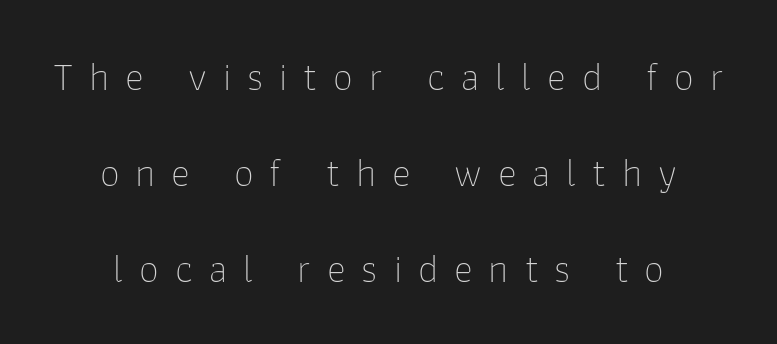
Q: Is the text bold? A: No.
Q: Is the text italic (slanted)? A: No, it is upright.
Q: Is the typeface a serif or a sans-serif typeface? A: Sans-serif.
Q: Is the text underlined? A: No.
Q: How is the paragraph aligned? A: Centered.
Q: Is the spacing between letters normal or unusually wide? A: Unusually wide.
Q: Is the spacing between lines tight, normal or loose? A: Loose.
Q: Width (condensed, normal, or wide)? A: Normal.
Q: Stroke contrast? A: Low.
Q: x-height? A: Medium.
Q: Monospaced? A: No.
